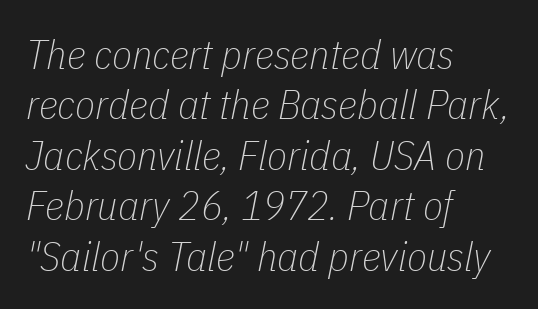
{"italic": "yes", "lean": "right", "slant_degrees": 11, "bold": "no", "weight": "thin", "width": "condensed", "stroke_contrast": "low", "x_height": "medium", "monospaced": "no", "underline": "no", "align": "left", "line_spacing_ratio": 1.23, "letter_spacing": "normal", "letter_spacing_em": 0.0, "glyph_px": 41}
